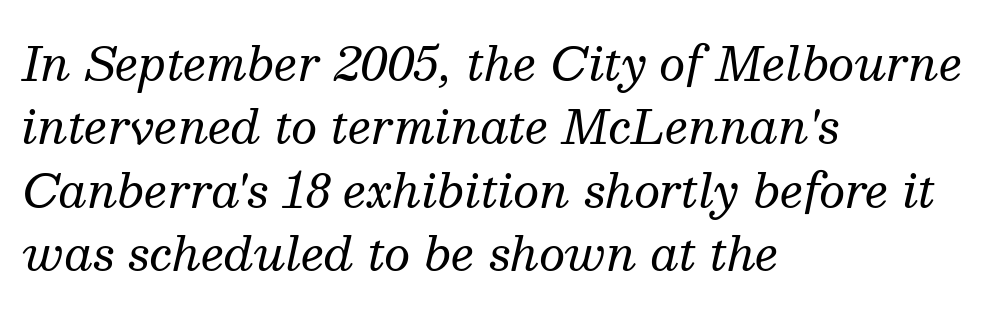
The image shows 46 px regular-weight serif type, italic (leaning right); set left-aligned, normal line spacing (1.38x), normal letter spacing, not underlined; medium stroke contrast and a medium x-height.
